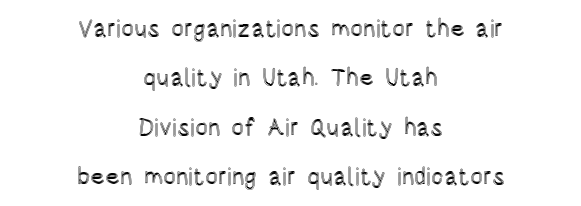
{"italic": "no", "underline": "no", "align": "center", "line_spacing": "loose", "line_spacing_ratio": 2.06, "letter_spacing": "normal", "letter_spacing_em": 0.0, "glyph_px": 24}
